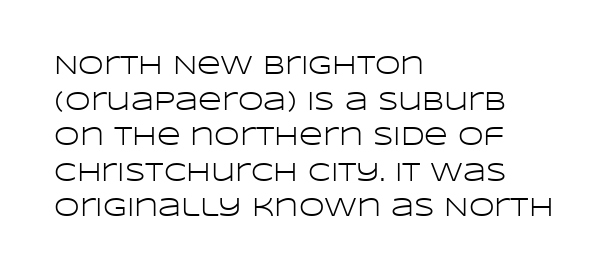
The line texture is even and compact thanks to regular tracking. Honestly, the row spacing looks completely unremarkable. Every row of glyphs begins at an identical x-position on the left. The letters stand straight up with perfectly vertical stems. Stroke thickness stays within the range of a standard reading face or lighter. Unmarked baselines from the first word to the last.
